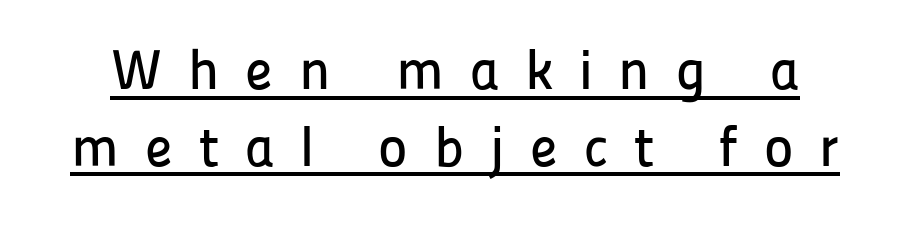
Whoever set this chose a conventional vertical rhythm. In terms of letterspacing, this is a distinctly airy, spread setting. Is there an underline? Yes — a line sits under the letters. You could not count columns in this text — the font is proportionally spaced. When letters stand straight like this, we call the style roman or upright. What kind of face is this? One without serifs — a sans.
